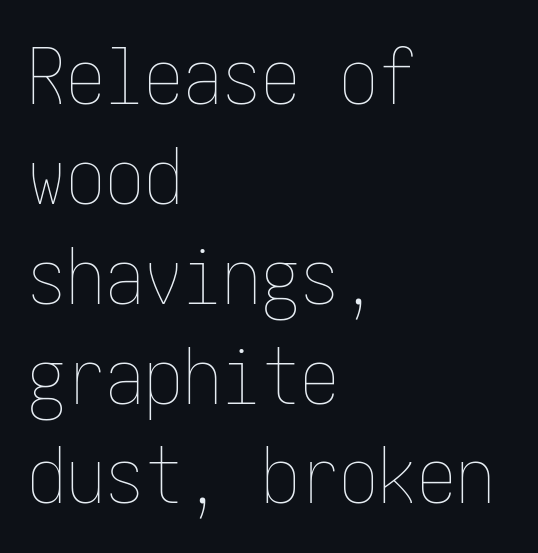
Leftover space on each line is placed entirely after the last word. No letter is thick-stroked: the sample isn't bold. The space beneath each line is pristine and unruled. Posture: straight, roman, zero tilt. This rendering leaves character spacing at its baseline value. Each new line begins a customary step beneath the previous one.
